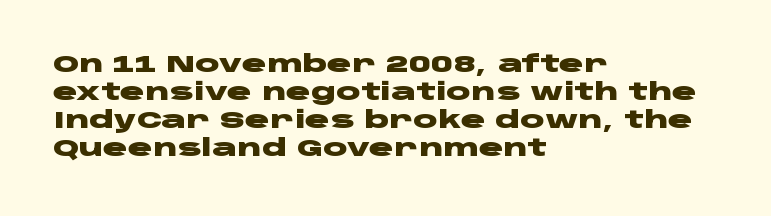
{"italic": "no", "bold": "yes", "underline": "no", "align": "left", "line_spacing_ratio": 1.22, "letter_spacing": "normal", "letter_spacing_em": 0.0, "glyph_px": 23}
